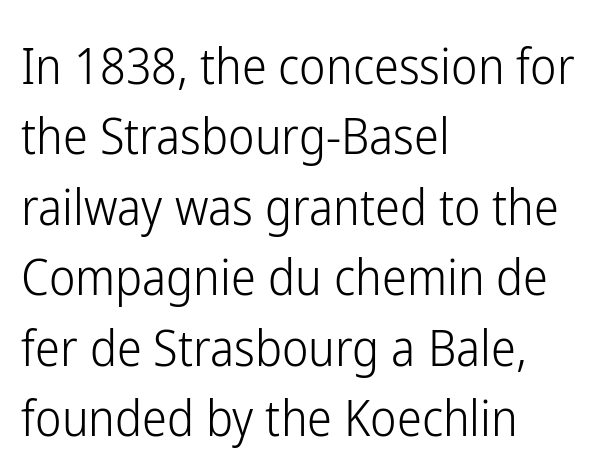
Q: Is the text bold? A: No.
Q: Is the text italic (slanted)? A: No, it is upright.
Q: Is the typeface a serif or a sans-serif typeface? A: Sans-serif.
Q: Is the text underlined? A: No.
Q: How is the paragraph aligned? A: Left-aligned.
Q: Is the spacing between letters normal or unusually wide? A: Normal.
Q: Is the spacing between lines tight, normal or loose? A: Normal.
Q: Width (condensed, normal, or wide)? A: Condensed.
Q: Stroke contrast? A: Low.
Q: x-height? A: Medium.
Q: Monospaced? A: No.
